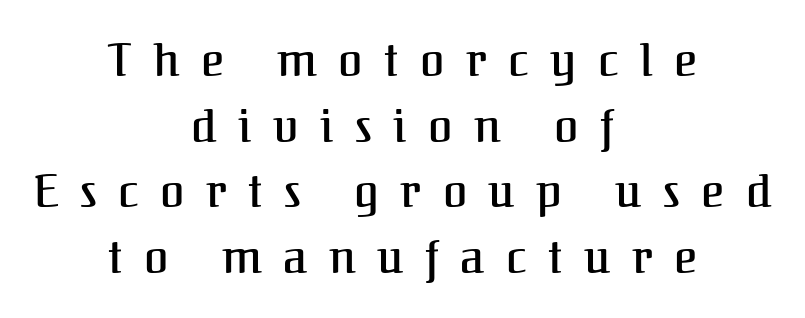
{"serif": "yes", "italic": "no", "width": "normal", "stroke_contrast": "medium", "x_height": "medium", "monospaced": "no", "underline": "no", "align": "center", "line_spacing": "normal", "line_spacing_ratio": 1.49, "letter_spacing": "wide", "letter_spacing_em": 0.49, "glyph_px": 44}
